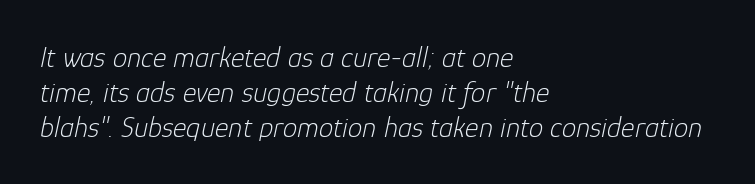
Q: Is the text bold? A: No.
Q: Is the text italic (slanted)? A: Yes, it leans right by about 12 degrees.
Q: Is the text underlined? A: No.
Q: How is the paragraph aligned? A: Left-aligned.
Q: Is the spacing between letters normal or unusually wide? A: Normal.
Q: Width (condensed, normal, or wide)? A: Normal.
Q: Stroke contrast? A: Low.
Q: x-height? A: Medium.
Q: Monospaced? A: No.
